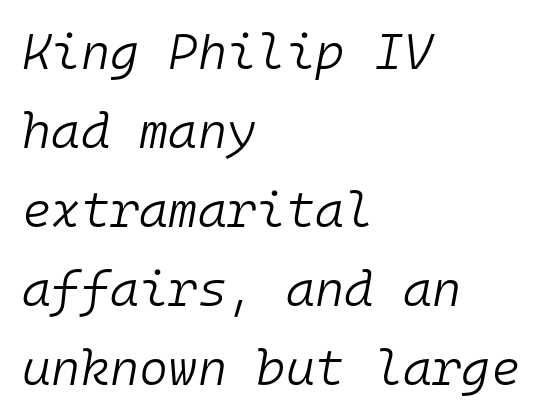
The image shows 50 px light type, italic (leaning right), monospaced; set left-aligned, normal line spacing (1.58x), normal letter spacing, not underlined; low stroke contrast and a medium x-height.
